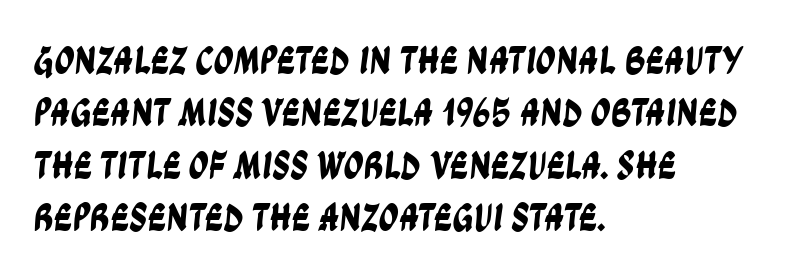
{"serif": "no", "width": "condensed", "stroke_contrast": "low", "x_height": "large", "monospaced": "no", "underline": "no", "align": "left", "line_spacing": "normal", "line_spacing_ratio": 1.31, "letter_spacing": "normal", "letter_spacing_em": 0.0, "glyph_px": 40}
